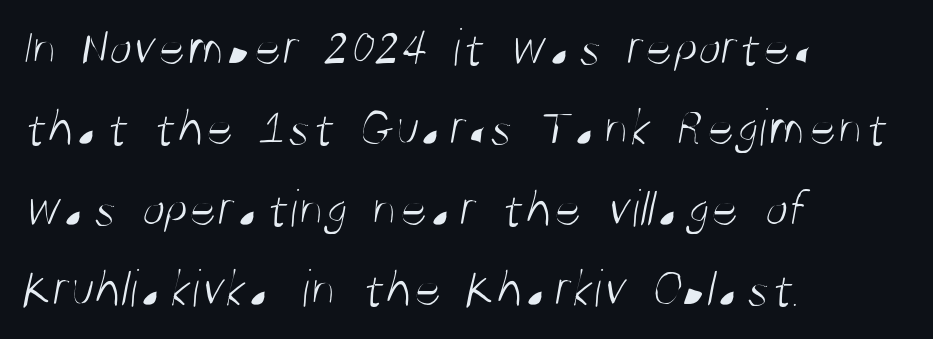
Q: Is the text bold? A: No.
Q: Is the typeface a serif or a sans-serif typeface? A: Sans-serif.
Q: Is the text underlined? A: No.
Q: How is the paragraph aligned? A: Left-aligned.
Q: Is the spacing between letters normal or unusually wide? A: Normal.
Q: Is the spacing between lines tight, normal or loose? A: Normal.
Q: Width (condensed, normal, or wide)? A: Condensed.
Q: Stroke contrast? A: Medium.
Q: x-height? A: Large.
Q: Monospaced? A: No.
